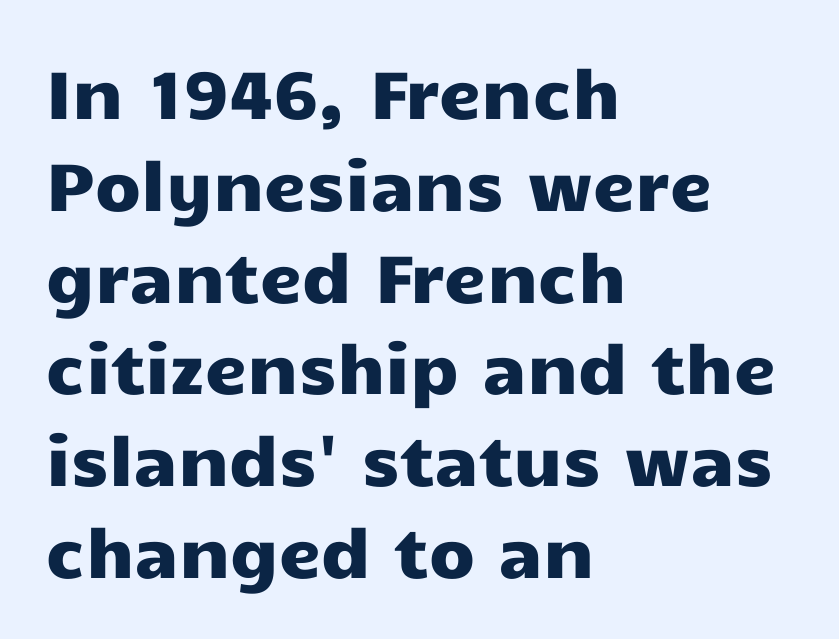
{"serif": "no", "italic": "no", "width": "wide", "stroke_contrast": "low", "x_height": "medium", "monospaced": "no", "underline": "no", "align": "left", "line_spacing": "normal", "line_spacing_ratio": 1.37, "letter_spacing": "normal", "letter_spacing_em": 0.0, "glyph_px": 67}
